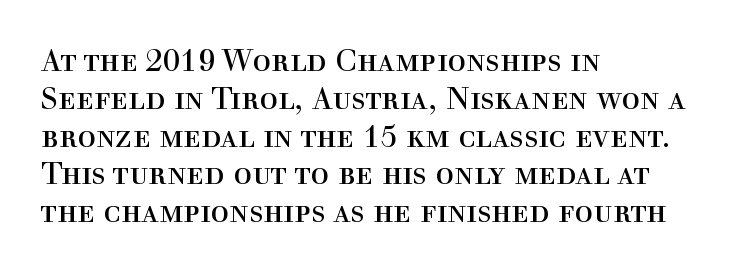
Casual observation: everything's shoved over to the left. Underlining? Definitely not there. Note the varied advance widths — an 'i' is clearly narrower than an 'm'. Note: serifs present on the glyphs.
